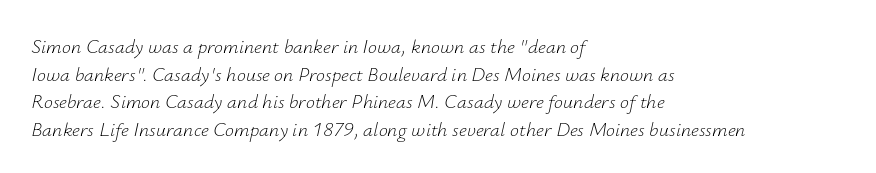
These lines are set flush left with a ragged right edge. The cut favours lightness, reaching ordinary text weight at its darkest. Glyph-to-glyph distance matches everyday printed text. The font's italic variant was chosen for this text.
